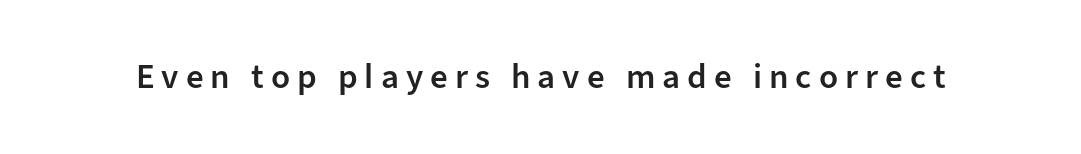
Q: Is the text bold? A: Semi-bold.
Q: Is the text italic (slanted)? A: No, it is upright.
Q: Is the typeface a serif or a sans-serif typeface? A: Sans-serif.
Q: Is the text underlined? A: No.
Q: Is the spacing between letters normal or unusually wide? A: Unusually wide.
Q: Width (condensed, normal, or wide)? A: Normal.
Q: Stroke contrast? A: Low.
Q: x-height? A: Medium.
Q: Monospaced? A: No.
